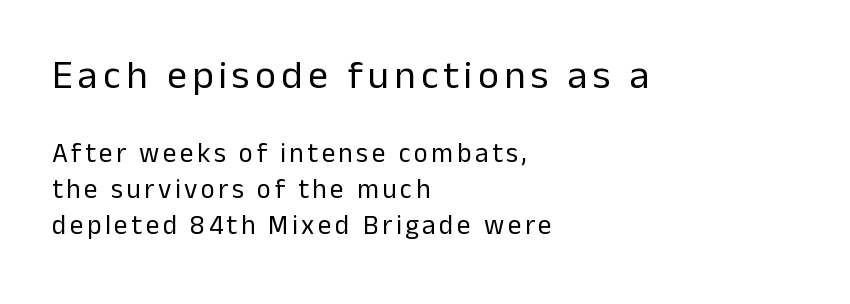
Q: Is the text bold? A: No.
Q: Is the text italic (slanted)? A: No, it is upright.
Q: Is the typeface a serif or a sans-serif typeface? A: Sans-serif.
Q: Is the text underlined? A: No.
Q: How is the paragraph aligned? A: Left-aligned.
Q: Is the spacing between lines tight, normal or loose? A: Normal.
Q: Which block of text is set in a larger size, the first (top) or the second (bottom)? A: The first (top) one.
Q: Width (condensed, normal, or wide)? A: Normal.
Q: Stroke contrast? A: Low.
Q: x-height? A: Medium.
Q: Monospaced? A: No.
